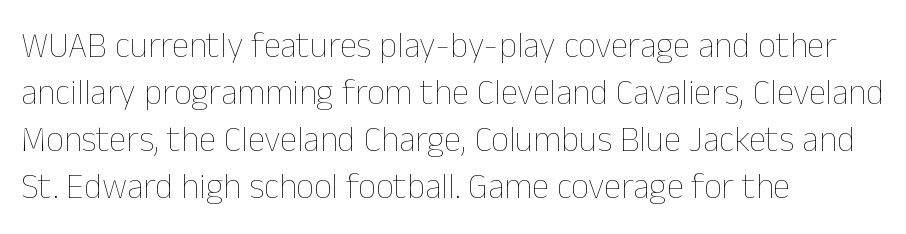
The image shows 35 px thin type, upright; set left-aligned, normal line spacing (1.34x), normal letter spacing, not underlined; low stroke contrast and a medium x-height.
